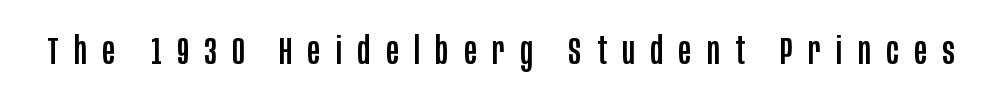
{"serif": "no", "italic": "no", "width": "condensed", "stroke_contrast": "low", "x_height": "large", "monospaced": "no", "underline": "no", "letter_spacing": "wide", "letter_spacing_em": 0.41, "glyph_px": 38}
